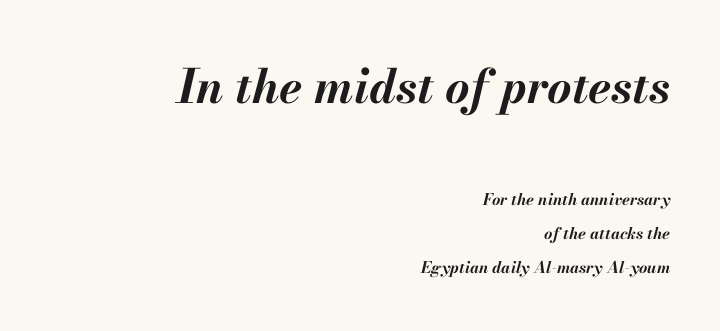
The image shows 47 px bold type, italic (leaning right); set right-aligned, loose line spacing (2.12x), normal letter spacing, not underlined; the first (top) block is 2.94x larger; medium stroke contrast and a small x-height.
